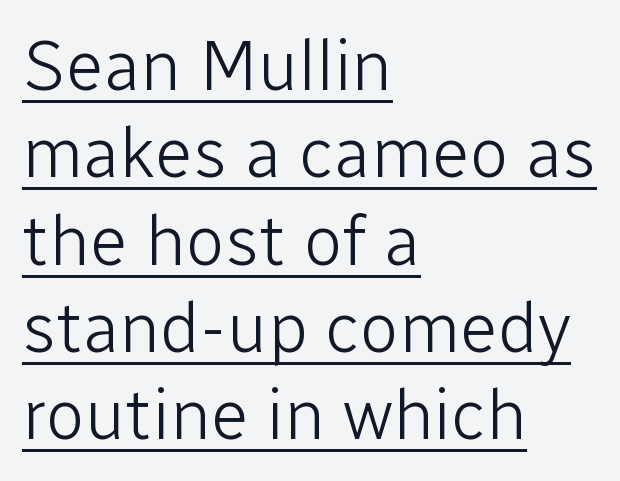
Q: Is the text bold? A: No.
Q: Is the text italic (slanted)? A: No, it is upright.
Q: Is the typeface a serif or a sans-serif typeface? A: Sans-serif.
Q: Is the text underlined? A: Yes.
Q: How is the paragraph aligned? A: Left-aligned.
Q: Is the spacing between letters normal or unusually wide? A: Normal.
Q: Width (condensed, normal, or wide)? A: Normal.
Q: Stroke contrast? A: Low.
Q: x-height? A: Medium.
Q: Monospaced? A: No.
